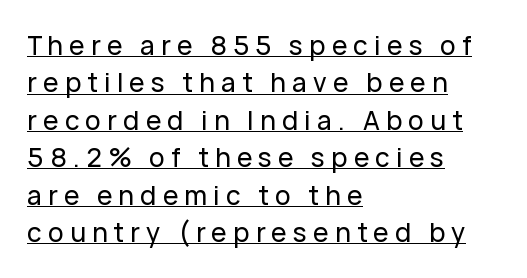
The image shows 26 px text type, upright; set left-aligned, normal line spacing (1.44x), unusually wide letter spacing (+0.24 em), underlined.
